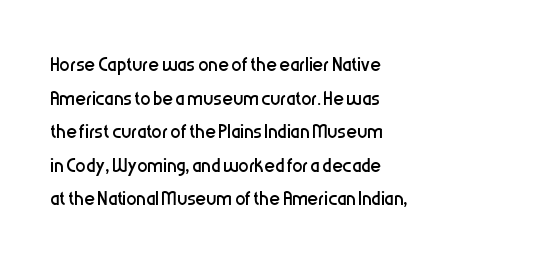
{"italic": "no", "bold": "no", "underline": "no", "align": "left", "line_spacing": "normal", "line_spacing_ratio": 1.29, "letter_spacing": "normal", "letter_spacing_em": 0.0, "glyph_px": 26}
